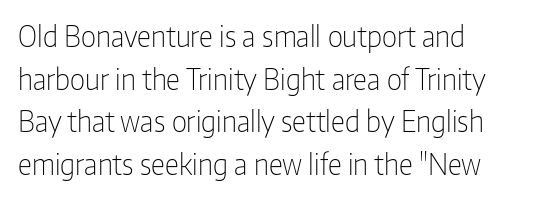
The image shows 28 px light, condensed sans-serif type, upright; set left-aligned, normal line spacing (1.52x), normal letter spacing, not underlined; low stroke contrast and a medium x-height.
